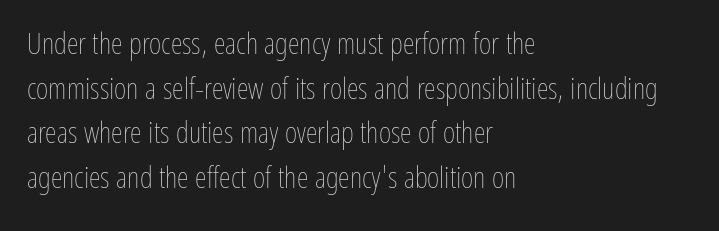
Proportional: the letters do not fall into vertical columns. Each new line begins a customary step beneath the previous one. The tracking reads as untouched default to a designer's eye. On a weight scale, this lands at 450 or below. A clean baseline with only descenders dipping below it.
